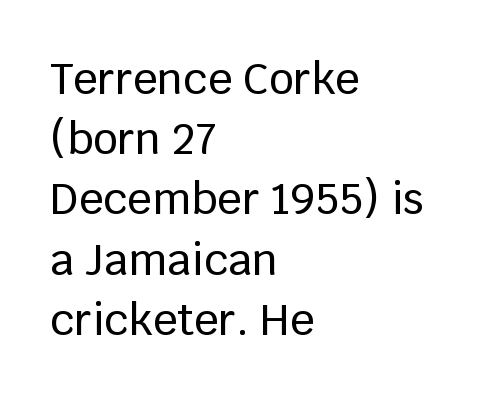
The image shows 43 px sans-serif type, upright; set left-aligned, normal line spacing (1.4x), normal letter spacing, not underlined; low stroke contrast and a large x-height.
